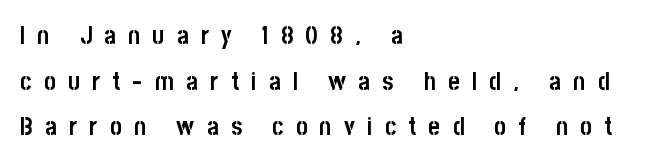
The image shows 25 px bold type, upright; set left-aligned, line spacing 1.83x, unusually wide letter spacing (+0.49 em), not underlined.
